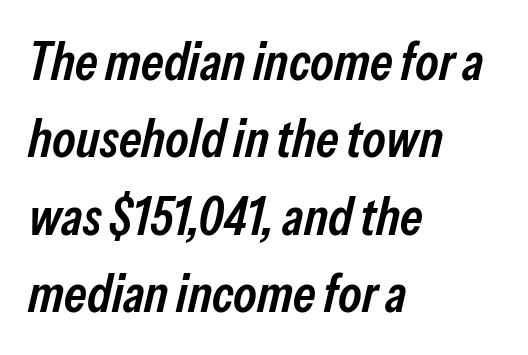
The image shows 53 px semibold, condensed type, italic (leaning right); set left-aligned, normal line spacing (1.46x), normal letter spacing, not underlined; low stroke contrast and a medium x-height.
